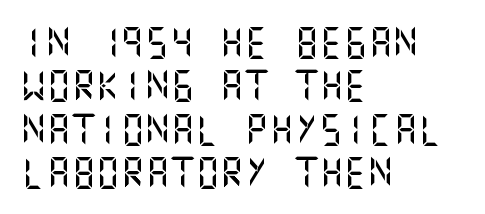
Q: Is the text italic (slanted)? A: No, it is upright.
Q: Is the typeface a serif or a sans-serif typeface? A: Sans-serif.
Q: Is the text underlined? A: No.
Q: How is the paragraph aligned? A: Left-aligned.
Q: Is the spacing between letters normal or unusually wide? A: Normal.
Q: Is the spacing between lines tight, normal or loose? A: Normal.
Q: Width (condensed, normal, or wide)? A: Normal.
Q: Stroke contrast? A: Medium.
Q: x-height? A: Large.
